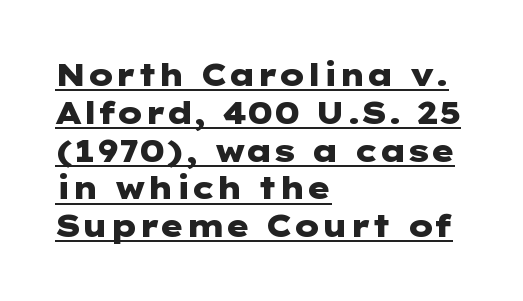
{"serif": "no", "italic": "no", "bold": "yes", "weight": "heavy", "width": "wide", "stroke_contrast": "low", "x_height": "medium", "underline": "yes", "align": "left", "line_spacing_ratio": 1.22, "letter_spacing": "normal", "letter_spacing_em": 0.0, "glyph_px": 31}
